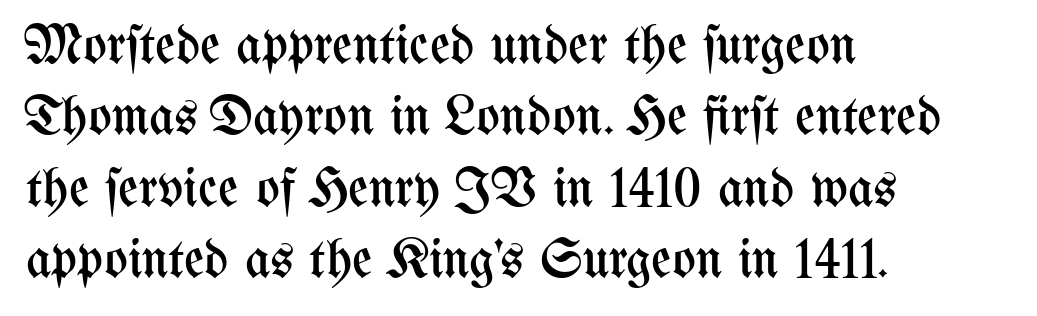
The image shows 55 px regular-weight, condensed type, upright; set left-aligned, normal line spacing (1.3x), normal letter spacing, not underlined; medium stroke contrast and a medium x-height.
